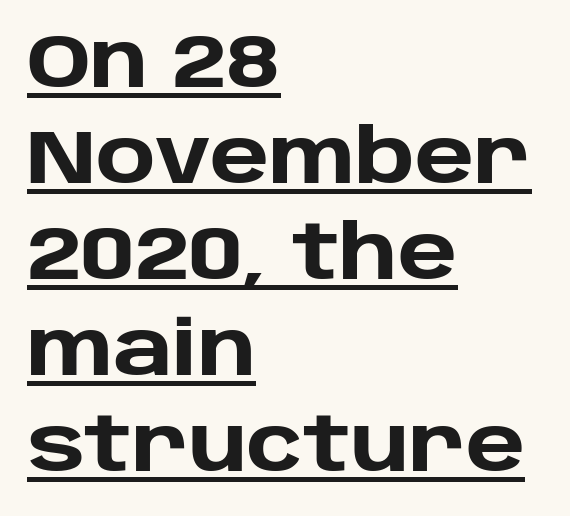
{"serif": "no", "italic": "no", "bold": "yes", "weight": "heavy", "width": "normal", "stroke_contrast": "low", "x_height": "large", "monospaced": "no", "underline": "yes", "align": "left", "line_spacing": "normal", "line_spacing_ratio": 1.28, "letter_spacing": "normal", "letter_spacing_em": 0.0, "glyph_px": 75}
